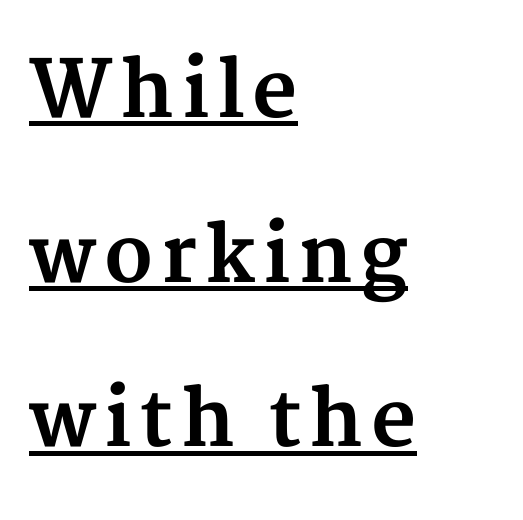
Look at the stroke-to-counter ratio: heavy, a bold. You can tell from the footed stems that serif type was used. Decoration check: the copy is underlined. How would I describe the line gaps? Wide and relaxed. The ragged edge is on the right, which tells us the setting is flush left. This sample has the flowing, uneven cadence of proportional lettering.
